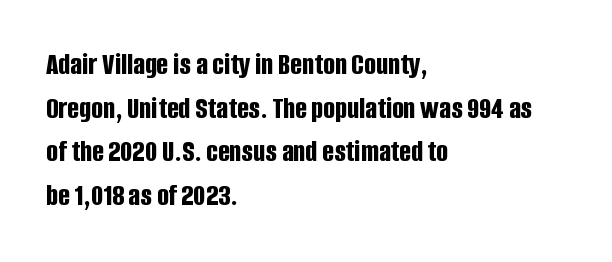
The image shows 31 px bold, condensed sans-serif type, upright; set left-aligned, normal line spacing (1.41x), normal letter spacing, not underlined; low stroke contrast and a large x-height.
